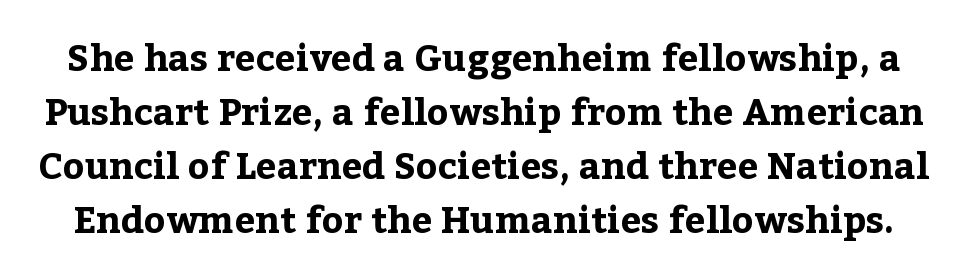
Q: Is the text bold? A: Yes.
Q: Is the text italic (slanted)? A: No, it is upright.
Q: Is the typeface a serif or a sans-serif typeface? A: Serif.
Q: Is the text underlined? A: No.
Q: Is the spacing between letters normal or unusually wide? A: Normal.
Q: Is the spacing between lines tight, normal or loose? A: Normal.
Q: Width (condensed, normal, or wide)? A: Normal.
Q: Stroke contrast? A: Low.
Q: x-height? A: Medium.
Q: Monospaced? A: No.
